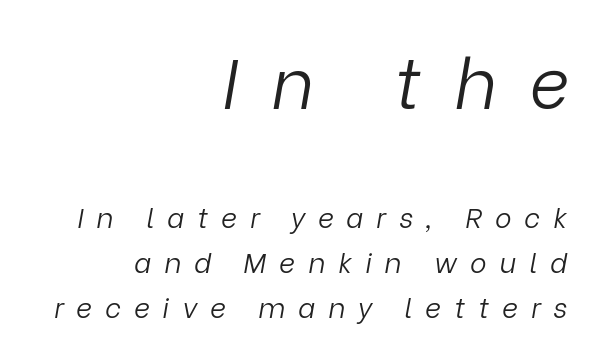
Horizontal bands of white between lines are of average thickness. The passage shown is not bold in any degree. If you drew a ruler down the right edge, every line would touch it. Do the characters align in a grid? No, the font is proportional.
